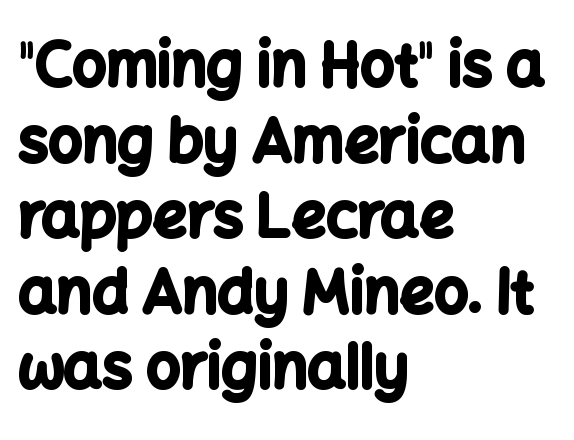
{"serif": "no", "italic": "no", "bold": "yes", "weight": "bold", "width": "normal", "stroke_contrast": "low", "x_height": "medium", "monospaced": "no", "underline": "no", "align": "left", "line_spacing": "normal", "line_spacing_ratio": 1.26, "letter_spacing": "normal", "letter_spacing_em": 0.0, "glyph_px": 60}
